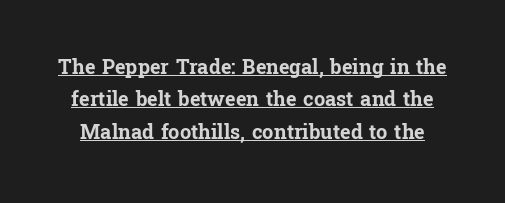
Q: Is the text bold? A: Yes.
Q: Is the text italic (slanted)? A: No, it is upright.
Q: Is the text underlined? A: Yes.
Q: Is the spacing between letters normal or unusually wide? A: Normal.
Q: Is the spacing between lines tight, normal or loose? A: Normal.
